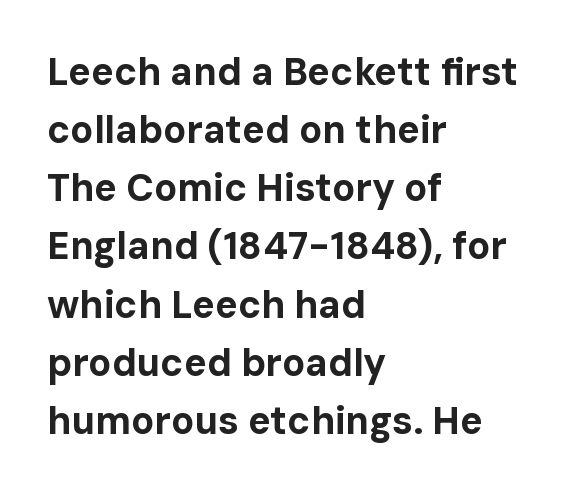
Q: Is the text bold? A: Yes.
Q: Is the text italic (slanted)? A: No, it is upright.
Q: Is the typeface a serif or a sans-serif typeface? A: Sans-serif.
Q: Is the text underlined? A: No.
Q: How is the paragraph aligned? A: Left-aligned.
Q: Is the spacing between letters normal or unusually wide? A: Normal.
Q: Is the spacing between lines tight, normal or loose? A: Normal.
Q: Width (condensed, normal, or wide)? A: Normal.
Q: Stroke contrast? A: Low.
Q: x-height? A: Medium.
Q: Monospaced? A: No.
